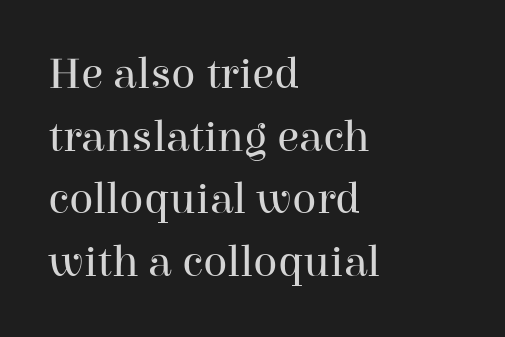
The image shows 45 px regular-weight serif type, upright; set left-aligned, normal line spacing (1.39x), normal letter spacing, not underlined; high stroke contrast and a medium x-height.
